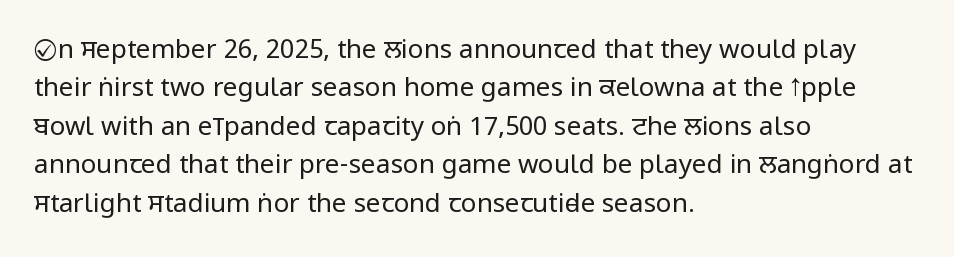
The image shows 26 px text type, upright; set left-aligned, normal line spacing (1.48x), normal letter spacing, not underlined.
